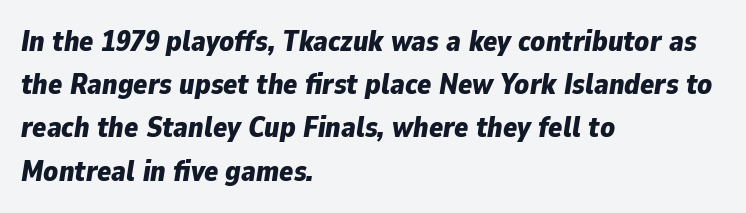
Q: Is the text bold? A: Yes.
Q: Is the text italic (slanted)? A: Yes, it leans right by about 9 degrees.
Q: Is the text underlined? A: No.
Q: How is the paragraph aligned? A: Left-aligned.
Q: Is the spacing between letters normal or unusually wide? A: Normal.
Q: Is the spacing between lines tight, normal or loose? A: Normal.
Q: Width (condensed, normal, or wide)? A: Normal.
Q: Stroke contrast? A: Low.
Q: x-height? A: Medium.
Q: Monospaced? A: No.
